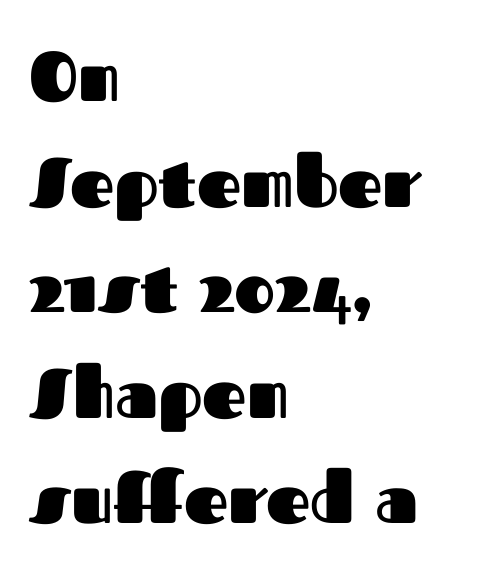
The image shows 69 px heavy sans-serif type, upright; set left-aligned, normal line spacing (1.53x), normal letter spacing, not underlined; medium stroke contrast and a medium x-height.
